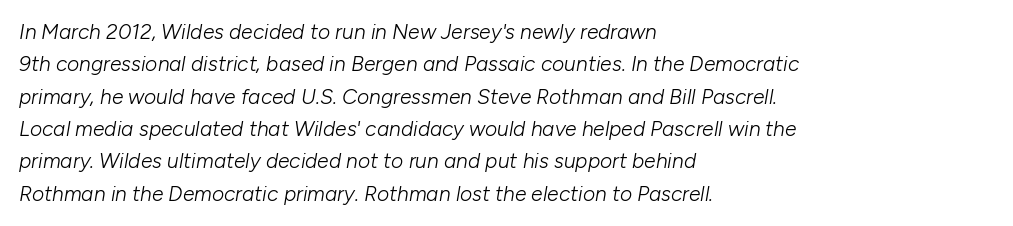
Posture: slanted. The cut favours lightness, reaching ordinary text weight at its darkest. Each word holds together tightly as a unit, with standard inter-letter gaps. The passage shown is not underscored anywhere. Line starts are locked; line ends wander.
